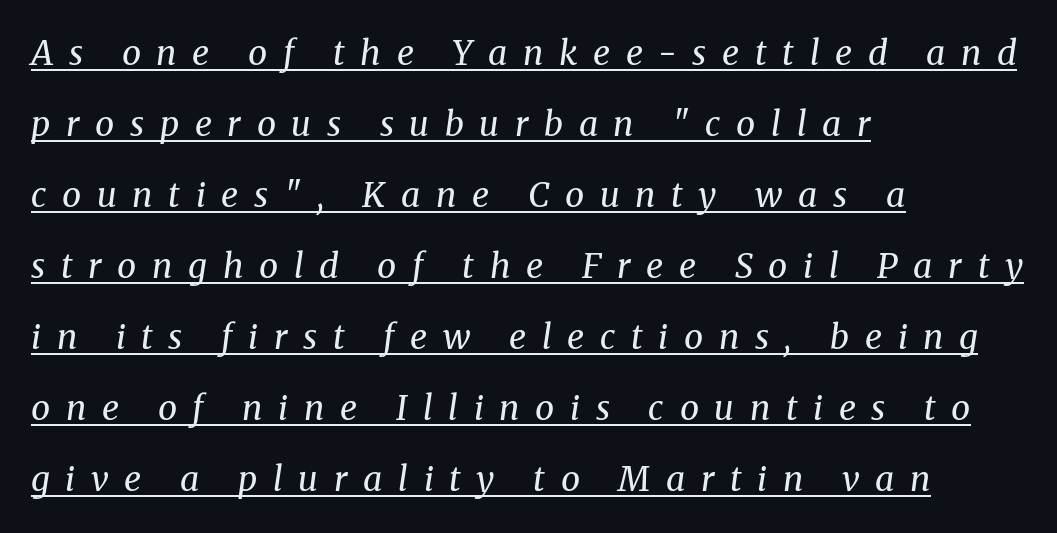
These lines are set flush left with a ragged right edge. Weight: not bold — regular or lighter. The axis of the letterforms is tilted away from vertical. The passage shown is typeset with a serif family. Each word looks stretched out because of the extra space between its letters. You can see a thin bar hugging the bottom of the glyphs.
